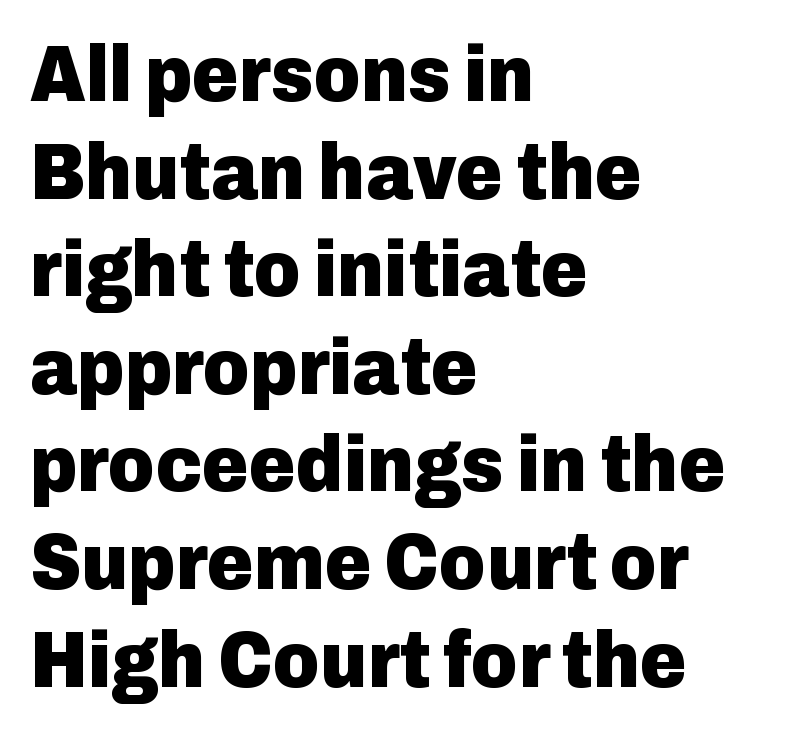
The face used here has the dense, thick strokes of a bold. Check where the strokes stop: nothing finishes them off — pure sans. Underlining? Definitely not there. The type sits square on the baseline with zero lean. Note the varied advance widths — an 'i' is clearly narrower than an 'm'. Casual observation: everything's shoved over to the left.
